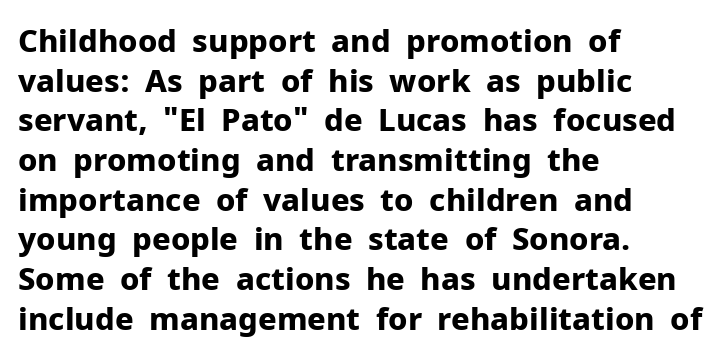
{"serif": "no", "italic": "no", "bold": "yes", "weight": "bold", "width": "normal", "stroke_contrast": "low", "x_height": "medium", "monospaced": "no", "underline": "no", "align": "left", "line_spacing": "normal", "line_spacing_ratio": 1.28, "letter_spacing": "normal", "letter_spacing_em": 0.0, "glyph_px": 31}
